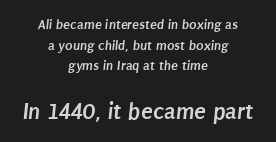
The lines in this sample share a center point and differ in where they start and stop. The face used here appears at its bigger size in the lower chunk. Weight check: bold — yes, fully. The horizontal fit of the characters is conventional and even. Reading down the column, the eye jumps a familiar distance to each next line. Words float on clear page, feet unadorned.
